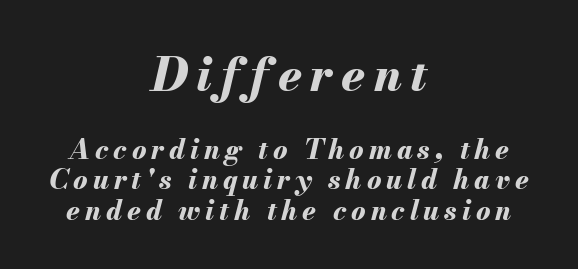
Italic: yes, the glyphs are oblique. Reading down the block, each line starts at a different indent, mirrored at its end. The words here are not underlined. Quick note: interline space is minimal. Students, this is bold: see how much ink each stroke carries. Look at the glyph heights: the upper group is clearly the bigger setting.
